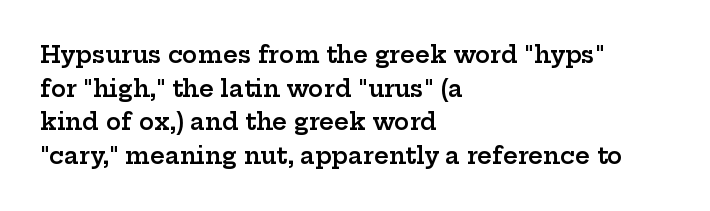
Q: Is the text bold? A: Semi-bold.
Q: Is the text italic (slanted)? A: No, it is upright.
Q: Is the text underlined? A: No.
Q: How is the paragraph aligned? A: Left-aligned.
Q: Is the spacing between letters normal or unusually wide? A: Normal.
Q: Is the spacing between lines tight, normal or loose? A: Normal.
